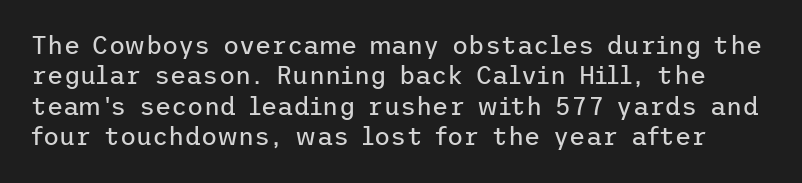
{"italic": "no", "bold": "no", "underline": "no", "line_spacing_ratio": 1.22, "letter_spacing": "normal", "letter_spacing_em": 0.0, "glyph_px": 25}
